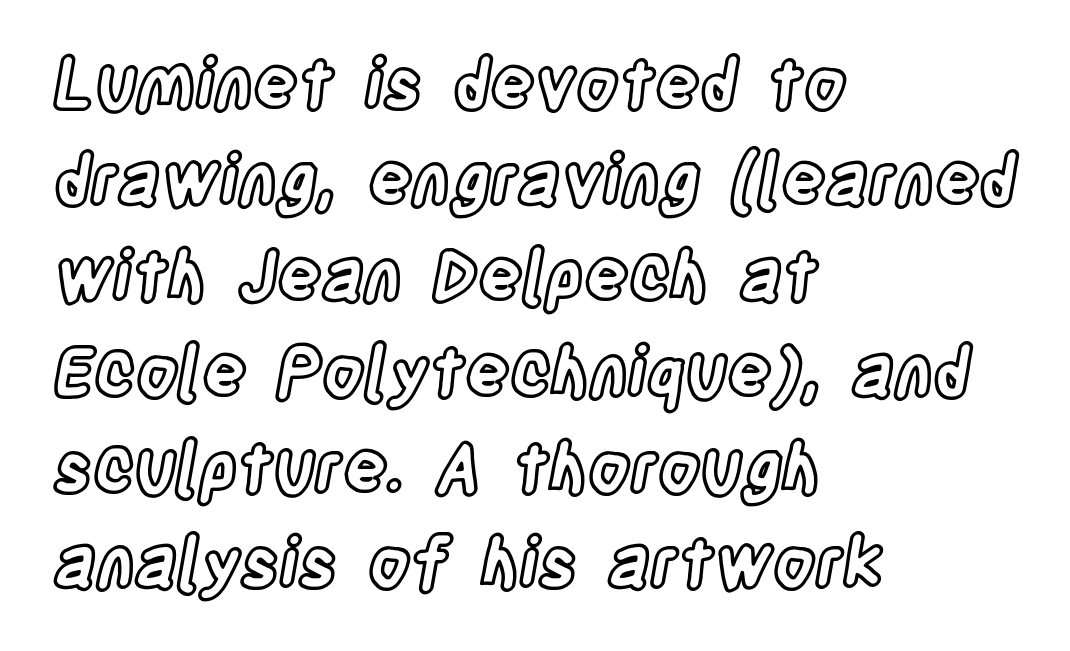
Q: Is the text italic (slanted)? A: Yes.
Q: Is the text underlined? A: No.
Q: How is the paragraph aligned? A: Left-aligned.
Q: Is the spacing between letters normal or unusually wide? A: Normal.
Q: Is the spacing between lines tight, normal or loose? A: Normal.
Q: Width (condensed, normal, or wide)? A: Condensed.
Q: x-height? A: Large.
Q: Monospaced? A: No.
